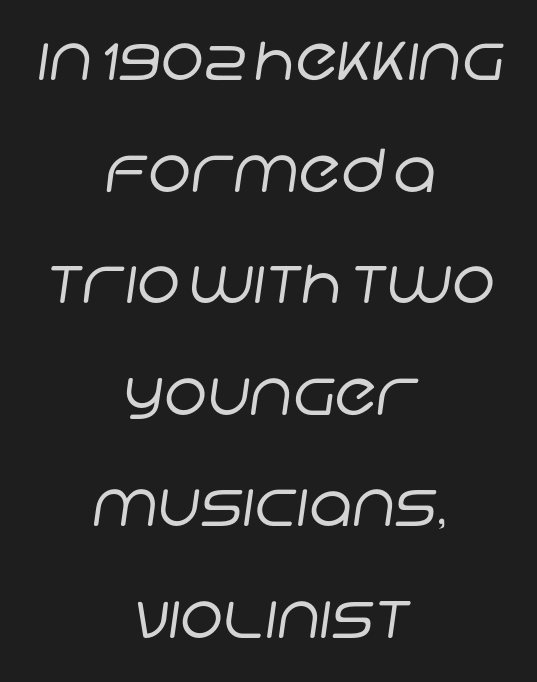
Anything drawn beneath the words? Only blank space. Is the stroke heavy? The answer is a plain regular-or-lighter. Teacher's note: observe the equal gaps on both sides — that is centered alignment. Observe the absence of serifs on each vertical stroke in this sample. The face used here is rendered with its standard letterfit.
